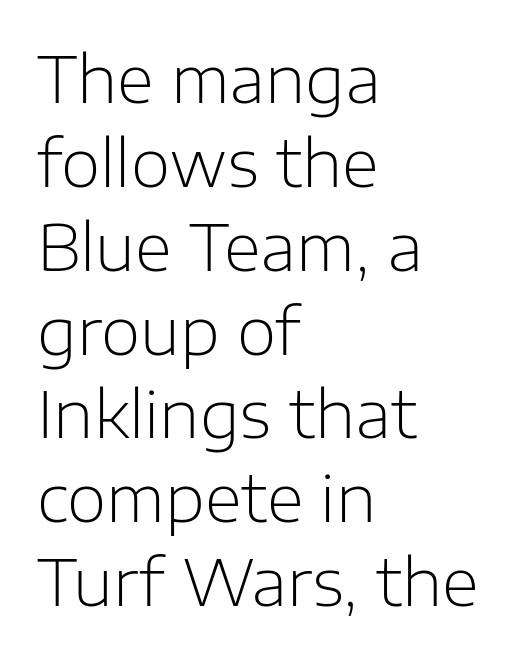
The image shows 64 px light sans-serif type, upright; set left-aligned, normal line spacing (1.31x), normal letter spacing, not underlined; low stroke contrast and a medium x-height.
